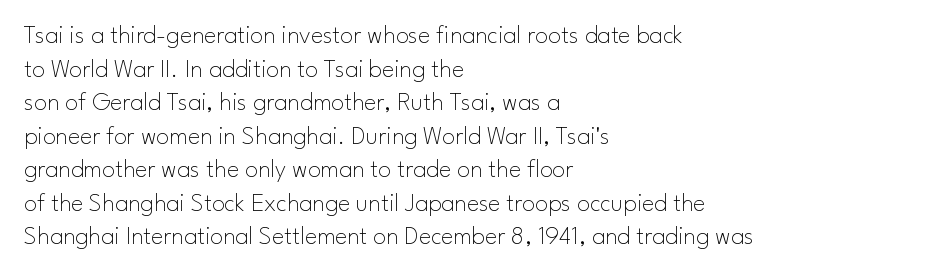
Interline gaps are of average width in this sample. In terms of posture, this sample is upright. Teacher's note: observe the even left margin — that is flush-left alignment. The cut favours lightness, reaching ordinary text weight at its darkest.
